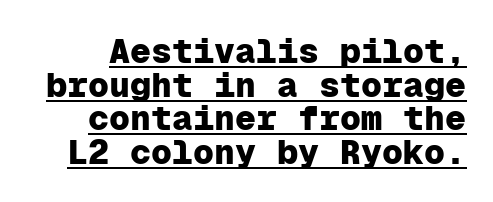
The letters sit at their default tracking, neither squeezed nor spread. The type sits square on the baseline with zero lean. The characters display no serif detailing; their extremities are plain. Here the designer chose a console-style face with uniform glyph widths.
